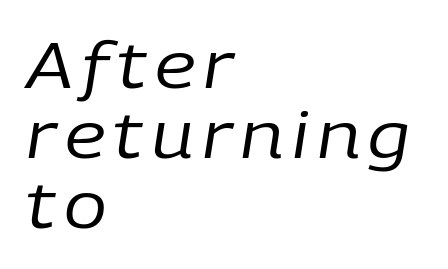
Stroke mass is kept to a normal reading level or below. Notice how the passage keeps a crisp vertical edge on the left only. The glyphs look as if they've been sheared to an angle. You could not count columns in this text — the font is proportionally spaced. Words float on clear page, feet unadorned.
